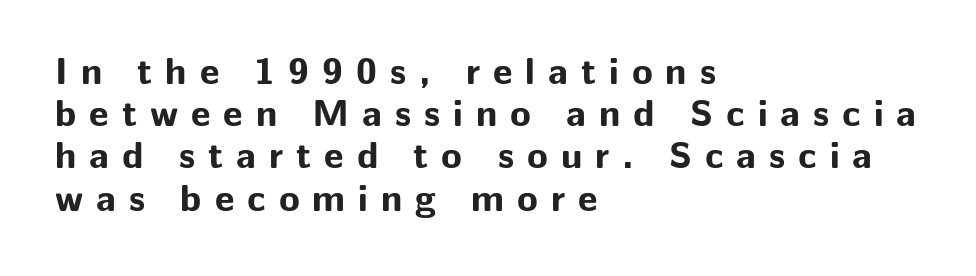
The typography opts for an upright posture over an oblique one. Interline gaps are noticeably narrow in this sample. Type without underlining. A typesetter would call this proportional, since set widths differ per character. Check where the strokes stop: nothing finishes them off — pure sans. The paragraph shown leans on its left margin.
